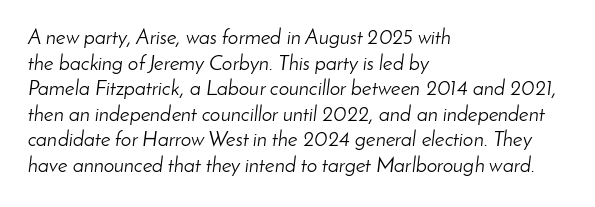
{"italic": "yes", "lean": "right", "slant_degrees": 8, "bold": "no", "underline": "no", "align": "left", "line_spacing_ratio": 1.22, "letter_spacing": "normal", "letter_spacing_em": 0.0, "glyph_px": 21}
